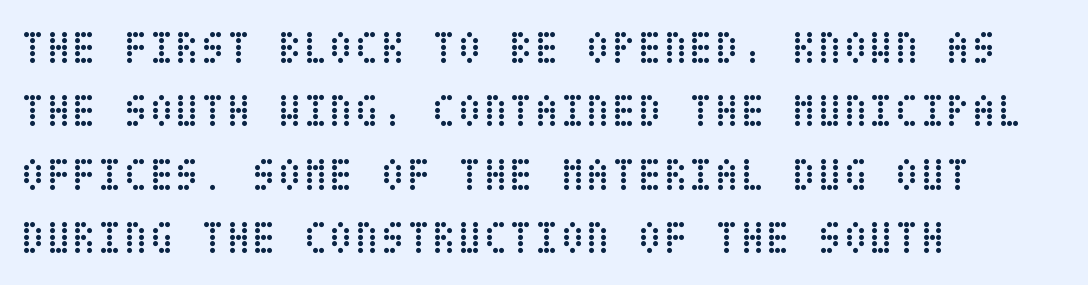
The image shows 47 px regular-weight, condensed type, upright; set left-aligned, normal line spacing (1.35x), normal letter spacing, not underlined; low stroke contrast and a large x-height.
